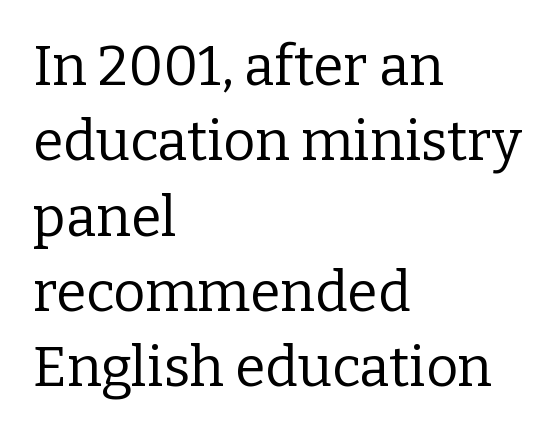
{"serif": "yes", "italic": "no", "bold": "no", "weight": "regular", "width": "normal", "stroke_contrast": "low", "x_height": "medium", "monospaced": "no", "underline": "no", "align": "left", "line_spacing": "normal", "line_spacing_ratio": 1.37, "letter_spacing": "normal", "letter_spacing_em": 0.0, "glyph_px": 55}
